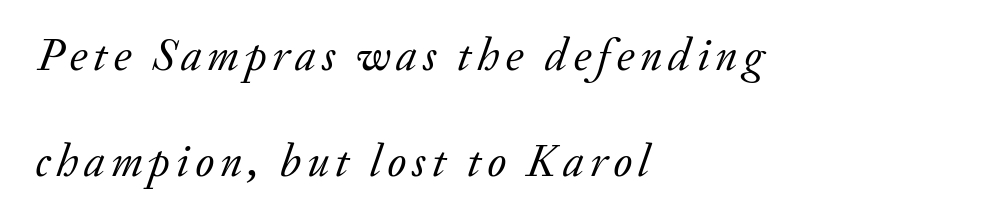
{"serif": "yes", "italic": "yes", "lean": "right", "slant_degrees": 20, "bold": "no", "weight": "regular", "width": "normal", "stroke_contrast": "low", "x_height": "small", "monospaced": "no", "underline": "no", "align": "left", "line_spacing": "loose", "line_spacing_ratio": 2.3, "glyph_px": 46}
